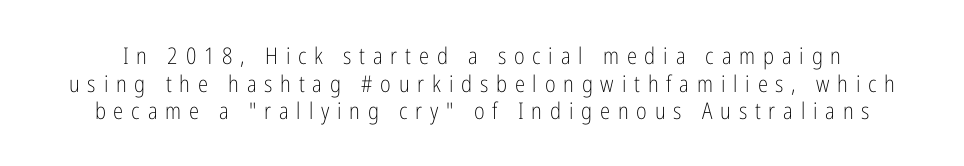
The image shows 23 px text type, upright; set line spacing 1.2x, unusually wide letter spacing (+0.34 em), not underlined.
